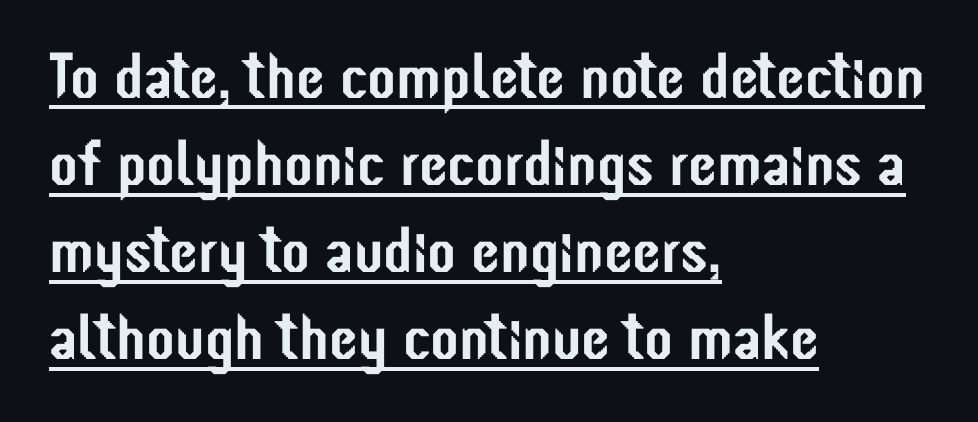
Leading matches the norm, producing a regular column. Note: no serifs on the glyphs. Students, note that the glyphs here touch the page at normal intervals. This sample has the flowing, uneven cadence of proportional lettering. It's the straight-up-and-down kind of type.
